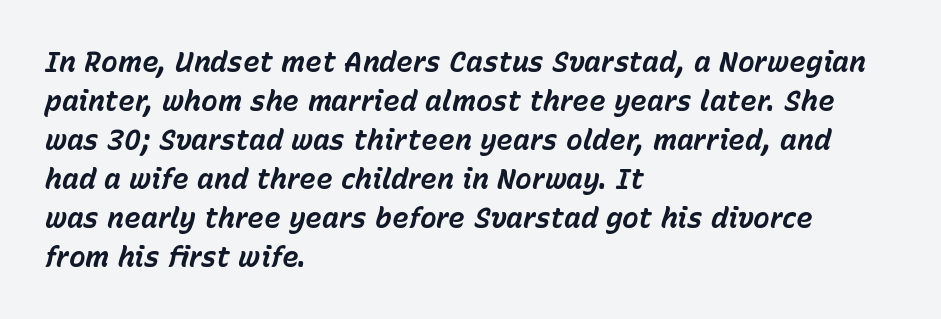
A typesetter would call this proportional, since set widths differ per character. The typesetter chose a ragged-right arrangement here. If you measured baseline to baseline, you'd find a middling distance. Nothing unusual about the tracking: characters are spaced as the font intends.
